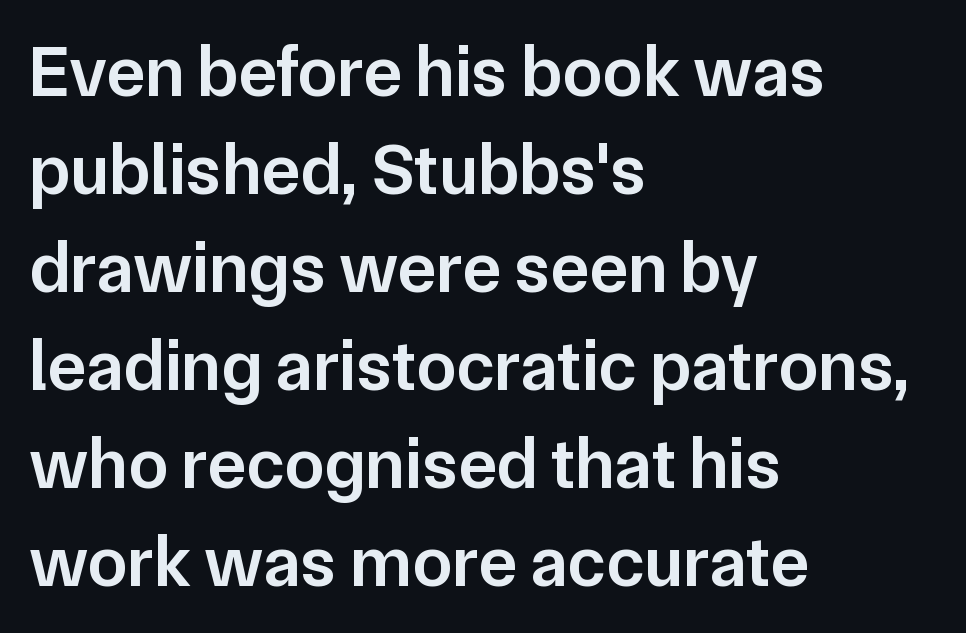
Here the designer chose a conventional face with non-uniform glyph widths. Teacher's note: observe the even left margin — that is flush-left alignment. The words here are not underlined. Does the type have serifs? No, each stem ends abruptly. Letter spacing: default.
